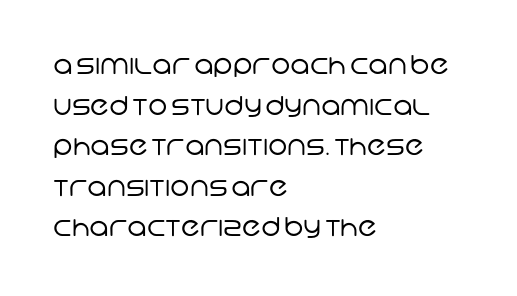
Q: Is the text bold? A: No.
Q: Is the text underlined? A: No.
Q: How is the paragraph aligned? A: Left-aligned.
Q: Is the spacing between letters normal or unusually wide? A: Normal.
Q: Is the spacing between lines tight, normal or loose? A: Normal.
